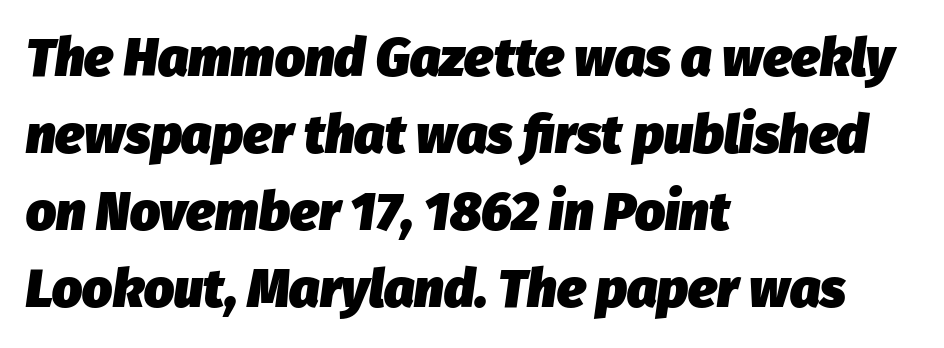
The image shows 53 px heavy type, italic (leaning right); set left-aligned, normal line spacing (1.45x), normal letter spacing, not underlined; low stroke contrast and a medium x-height.
